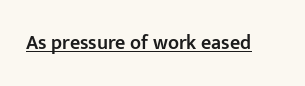
Vertical strokes here are truly vertical. Firm but not heavy-handed strokes: this text is semibold. A typographer would call this underscored text. Students, note that the glyphs here touch the page at normal intervals.
